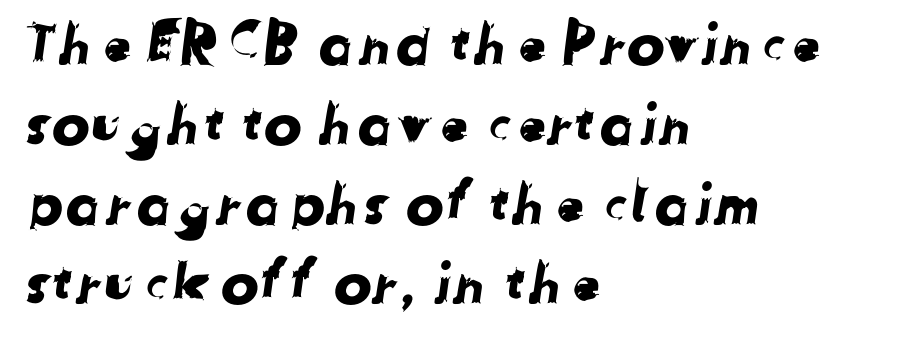
Q: Is the typeface a serif or a sans-serif typeface? A: Sans-serif.
Q: Is the text underlined? A: No.
Q: How is the paragraph aligned? A: Left-aligned.
Q: Is the spacing between letters normal or unusually wide? A: Normal.
Q: Is the spacing between lines tight, normal or loose? A: Normal.
Q: Width (condensed, normal, or wide)? A: Normal.
Q: Stroke contrast? A: Low.
Q: x-height? A: Medium.
Q: Monospaced? A: No.
